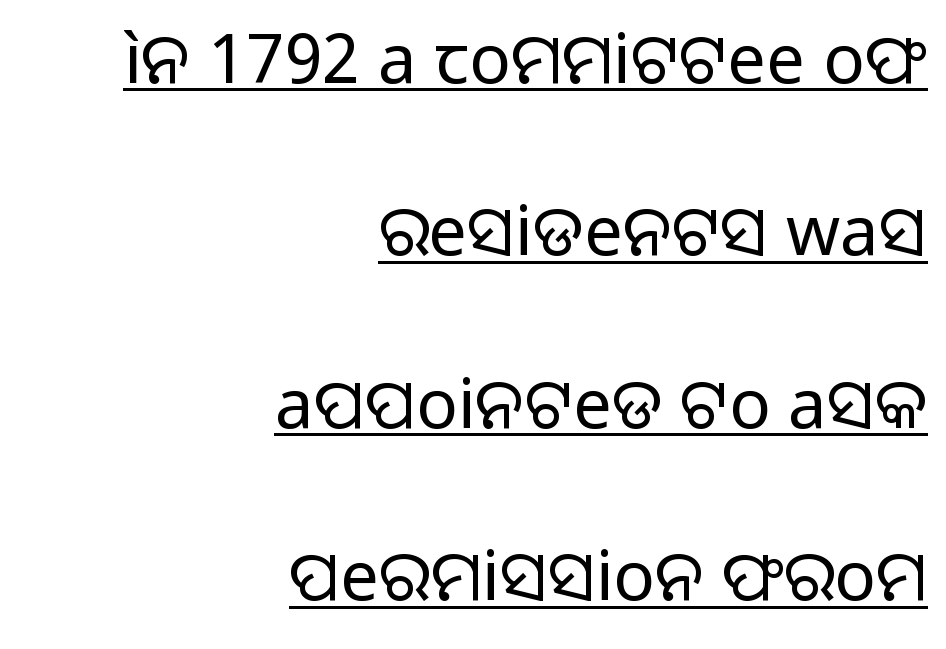
The type family on display is of the sans-serif kind. The glyphs are accompanied by a horizontal stroke just below them. Here the glyphs are tracked normally, forming tight word shapes. Tall strokes in this sample are plumb rather than angled. Reading down the block, your eye finds every line finishing at a fixed right position.
